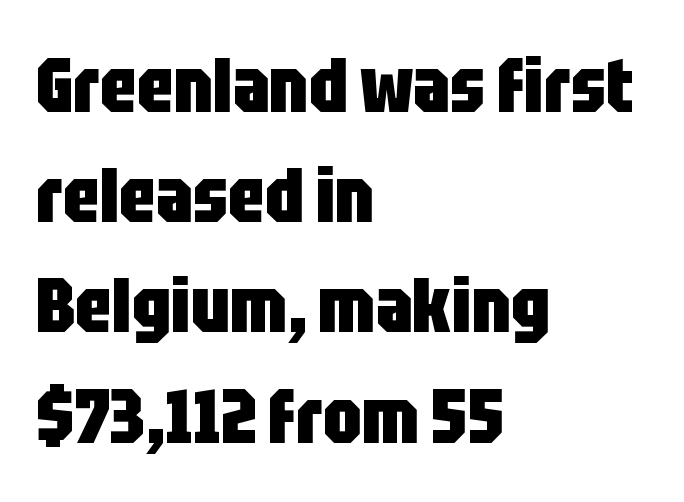
The image shows 76 px heavy, condensed sans-serif type, upright; set left-aligned, normal line spacing (1.45x), normal letter spacing, not underlined; low stroke contrast and a large x-height.
